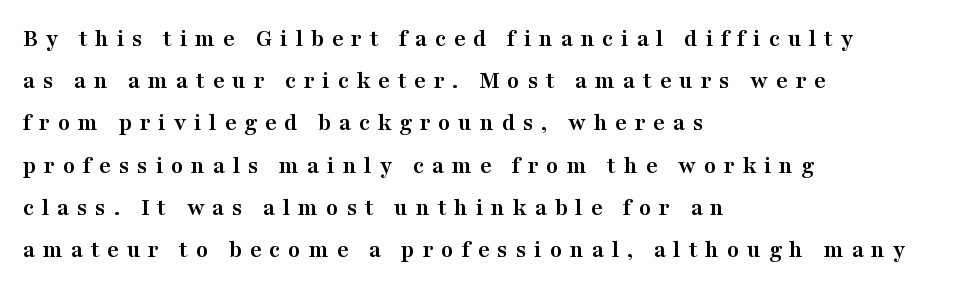
The image shows 25 px bold type, upright; set left-aligned, normal line spacing (1.69x), unusually wide letter spacing (+0.31 em), not underlined.
